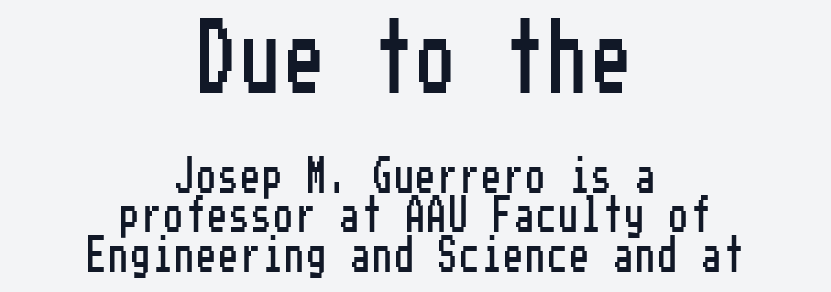
The image shows 72 px condensed sans-serif type, upright; set centered, tight line spacing (1.1x), not underlined; the first (top) block is 2.0x larger; low stroke contrast and a medium x-height.
